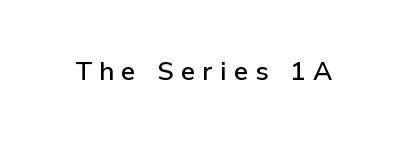
Do the letters lean? They stand straight. The type is letterspaced generously, with wide tracking. Letters rest on an invisible, unmarked baseline.
